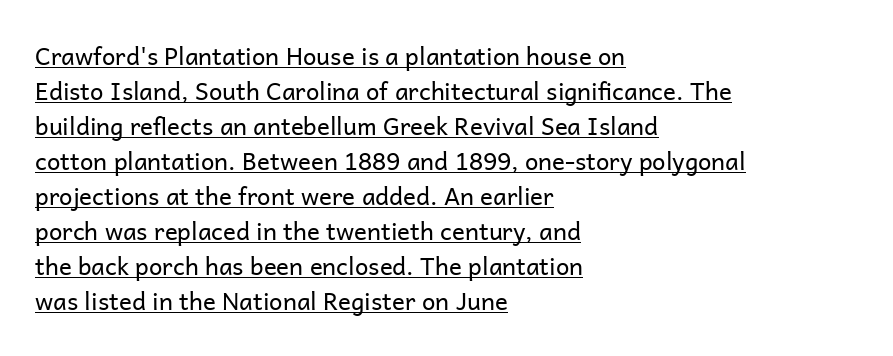
This sample uses plain, unmodified letter spacing. The block of text has a typical density, with ordinary space between rows. The face used here appears with an underline applied. Line starts are locked; line ends wander. Quick note: not italic, upright. No heavy texture on the line: the type isn't bold.
